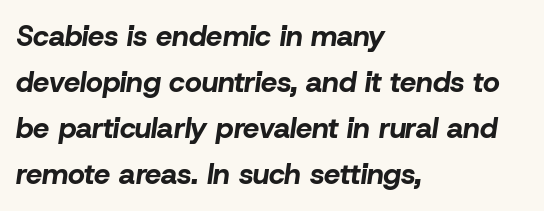
{"italic": "yes", "lean": "right", "slant_degrees": 8, "bold": "yes", "weight": "bold", "width": "normal", "stroke_contrast": "low", "x_height": "medium", "monospaced": "no", "underline": "no", "align": "left", "line_spacing": "normal", "line_spacing_ratio": 1.59, "letter_spacing": "normal", "letter_spacing_em": 0.0, "glyph_px": 29}
